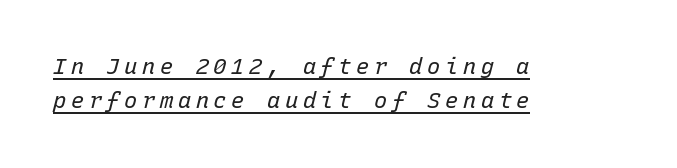
{"italic": "yes", "lean": "right", "slant_degrees": 15, "bold": "no", "underline": "yes", "align": "left", "line_spacing": "normal", "line_spacing_ratio": 1.55, "letter_spacing": "wide", "letter_spacing_em": 0.21, "glyph_px": 22}
